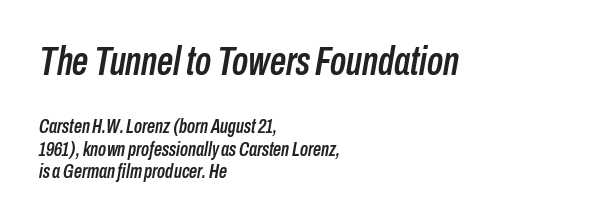
The image shows 40 px condensed type, italic (leaning right); set left-aligned, tight line spacing (1.11x), normal letter spacing, not underlined; the first (top) block is 2.0x larger; low stroke contrast and a medium x-height.
